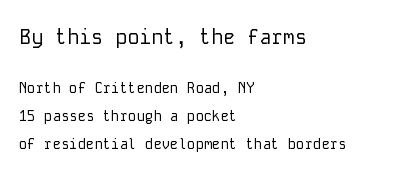
{"italic": "no", "bold": "no", "underline": "no", "align": "left", "line_spacing": "loose", "line_spacing_ratio": 2.01, "letter_spacing": "normal", "letter_spacing_em": 0.0, "larger_block": "first", "size_ratio": 1.43, "glyph_px": 20}
